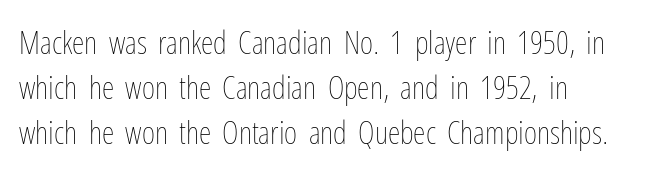
{"italic": "no", "bold": "no", "weight": "thin", "width": "condensed", "stroke_contrast": "low", "x_height": "medium", "monospaced": "no", "underline": "no", "align": "left", "line_spacing": "normal", "line_spacing_ratio": 1.4, "letter_spacing": "normal", "letter_spacing_em": 0.0, "glyph_px": 32}
